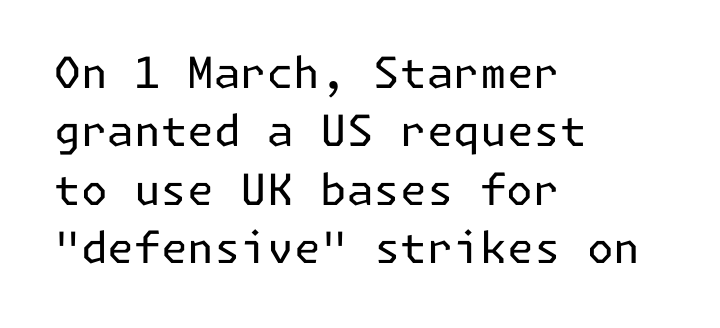
Q: Is the text bold? A: No.
Q: Is the text italic (slanted)? A: No, it is upright.
Q: Is the typeface a serif or a sans-serif typeface? A: Sans-serif.
Q: Is the text underlined? A: No.
Q: How is the paragraph aligned? A: Left-aligned.
Q: Is the spacing between letters normal or unusually wide? A: Normal.
Q: Is the spacing between lines tight, normal or loose? A: Normal.
Q: Width (condensed, normal, or wide)? A: Normal.
Q: Stroke contrast? A: Low.
Q: x-height? A: Medium.
